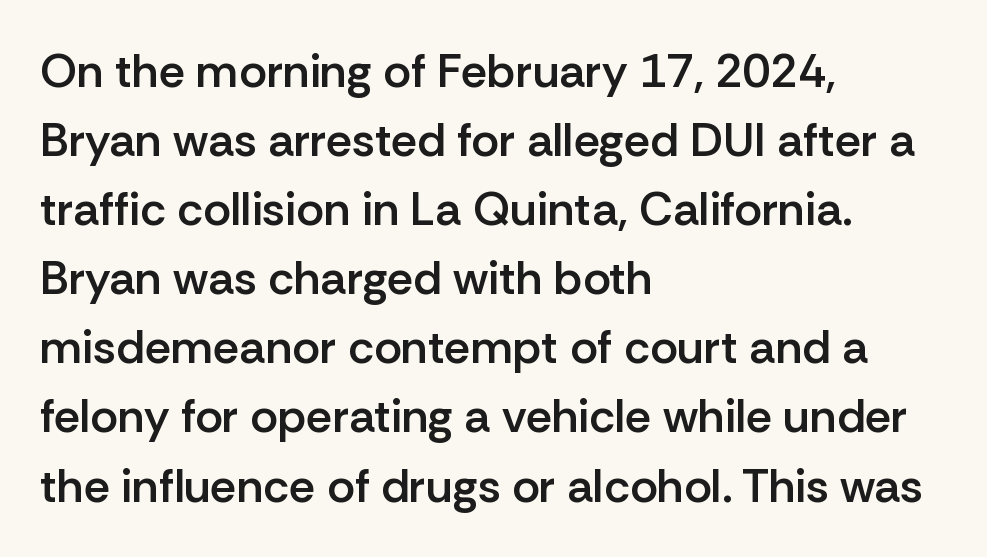
The image shows 47 px semibold sans-serif type, upright; set left-aligned, normal line spacing (1.47x), normal letter spacing, not underlined; low stroke contrast and a medium x-height.
